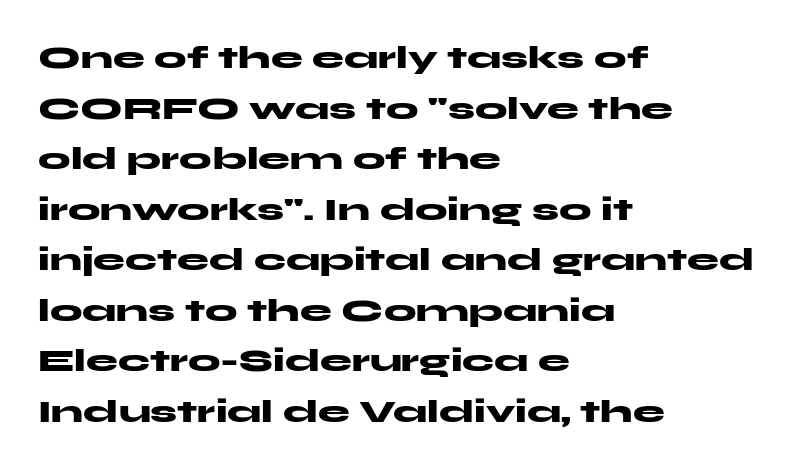
The designer went with a sans here, leaving each stem footless. The gaps between neighbouring characters are ordinary and unremarkable. The ragged edge is on the right, which tells us the setting is flush left. The lettering stays uniformly vertical, giving the passage a roman look. Regular leading. Looks like regular typesetting: each glyph gets only the width it needs.
